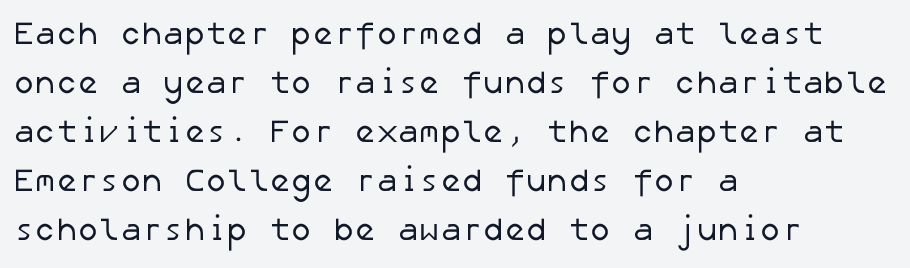
{"serif": "no", "bold": "no", "weight": "regular", "width": "normal", "stroke_contrast": "low", "x_height": "medium", "underline": "no", "align": "left", "line_spacing": "normal", "line_spacing_ratio": 1.53, "letter_spacing": "normal", "letter_spacing_em": 0.0, "glyph_px": 32}
